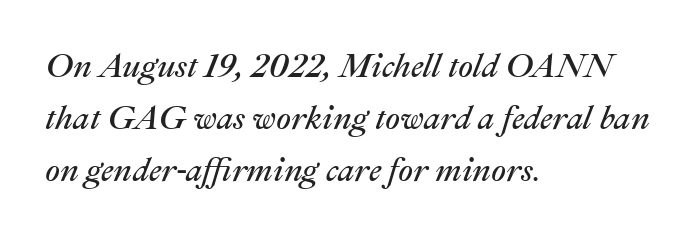
Does the lettering tilt? It does — this is italic. Heaviness? Minimal to ordinary, like unemphasized prose. Plain, unruled lines of type. The rendering uses natural spacing where letterforms have individual widths. Honestly, the row spacing looks completely unremarkable.
